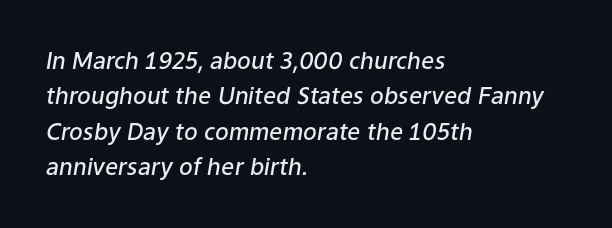
Q: Is the text bold? A: Semi-bold.
Q: Is the text italic (slanted)? A: Yes, it leans right by about 9 degrees.
Q: Is the text underlined? A: No.
Q: How is the paragraph aligned? A: Left-aligned.
Q: Is the spacing between letters normal or unusually wide? A: Normal.
Q: Is the spacing between lines tight, normal or loose? A: Normal.
